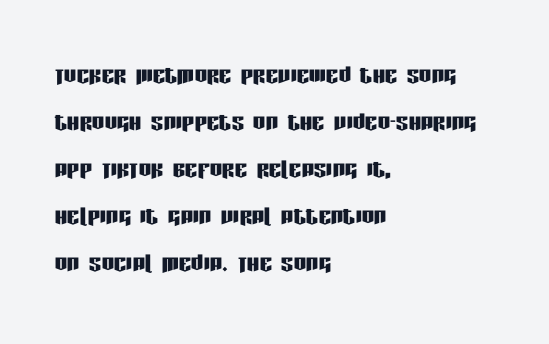
{"serif": "no", "italic": "no", "width": "condensed", "stroke_contrast": "low", "x_height": "large", "monospaced": "no", "underline": "no", "align": "left", "line_spacing": "normal", "line_spacing_ratio": 1.52, "letter_spacing": "normal", "letter_spacing_em": 0.0, "glyph_px": 31}
